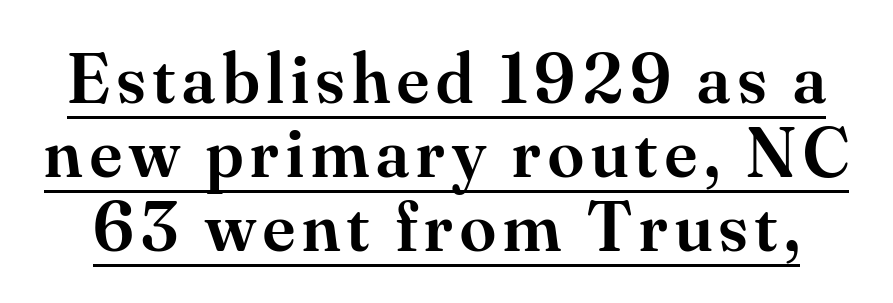
Q: Is the text bold? A: Semi-bold.
Q: Is the text italic (slanted)? A: No, it is upright.
Q: Is the typeface a serif or a sans-serif typeface? A: Serif.
Q: Is the text underlined? A: Yes.
Q: Is the spacing between lines tight, normal or loose? A: Tight.
Q: Width (condensed, normal, or wide)? A: Normal.
Q: Stroke contrast? A: Medium.
Q: x-height? A: Small.
Q: Monospaced? A: No.
